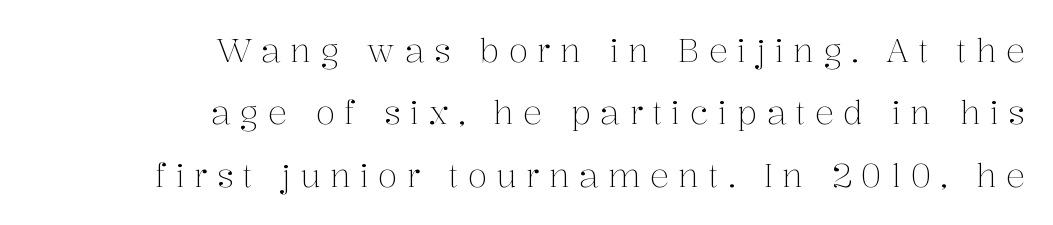
{"serif": "yes", "italic": "no", "bold": "no", "weight": "light", "width": "normal", "stroke_contrast": "medium", "x_height": "medium", "monospaced": "no", "underline": "no", "align": "right", "line_spacing": "loose", "line_spacing_ratio": 1.95, "letter_spacing": "wide", "letter_spacing_em": 0.29, "glyph_px": 32}
